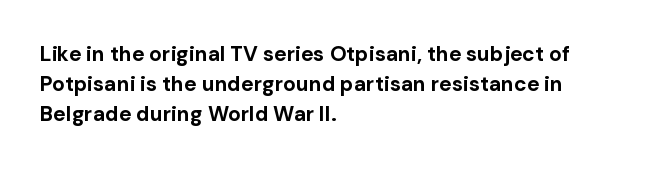
{"italic": "no", "bold": "yes", "underline": "no", "align": "left", "line_spacing": "normal", "line_spacing_ratio": 1.44, "letter_spacing": "normal", "letter_spacing_em": 0.0, "glyph_px": 21}
